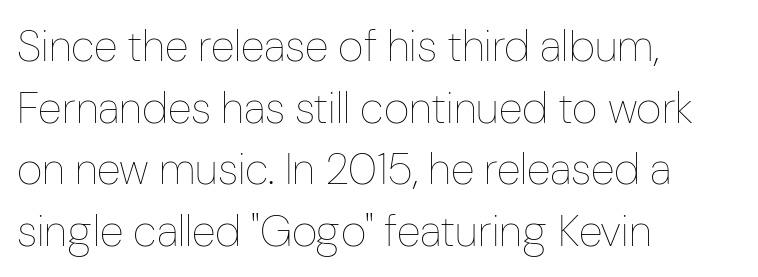
The rows are spaced the way most documents space them. Reading down the block, your eye returns to a fixed left position each line. You can tell it's not italic because the verticals are truly vertical. Looks like regular typesetting: each glyph gets only the width it needs.
